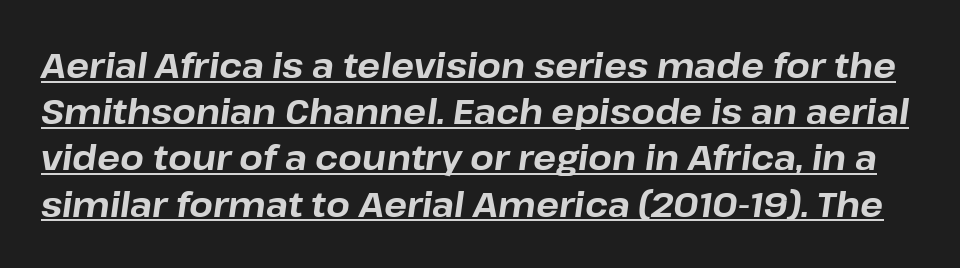
{"italic": "yes", "lean": "right", "slant_degrees": 8, "bold": "yes", "weight": "bold", "width": "normal", "stroke_contrast": "low", "x_height": "medium", "monospaced": "no", "underline": "yes", "line_spacing": "normal", "line_spacing_ratio": 1.36, "letter_spacing": "normal", "letter_spacing_em": 0.0, "glyph_px": 34}
